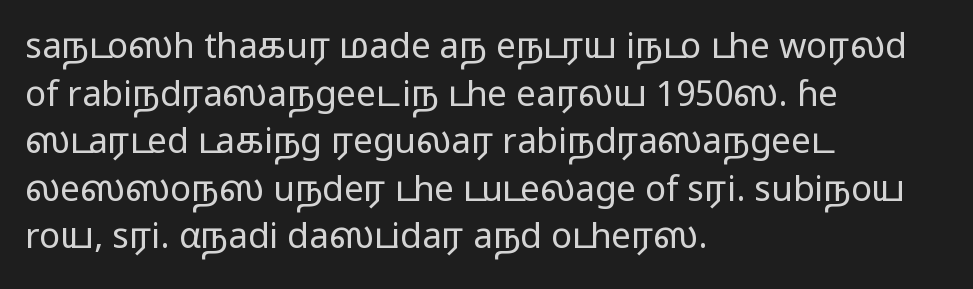
Q: Is the text bold? A: No.
Q: Is the text italic (slanted)? A: No, it is upright.
Q: Is the typeface a serif or a sans-serif typeface? A: Sans-serif.
Q: Is the text underlined? A: No.
Q: How is the paragraph aligned? A: Left-aligned.
Q: Is the spacing between letters normal or unusually wide? A: Normal.
Q: Is the spacing between lines tight, normal or loose? A: Normal.
Q: Width (condensed, normal, or wide)? A: Wide.
Q: Stroke contrast? A: Low.
Q: x-height? A: Medium.
Q: Monospaced? A: No.
